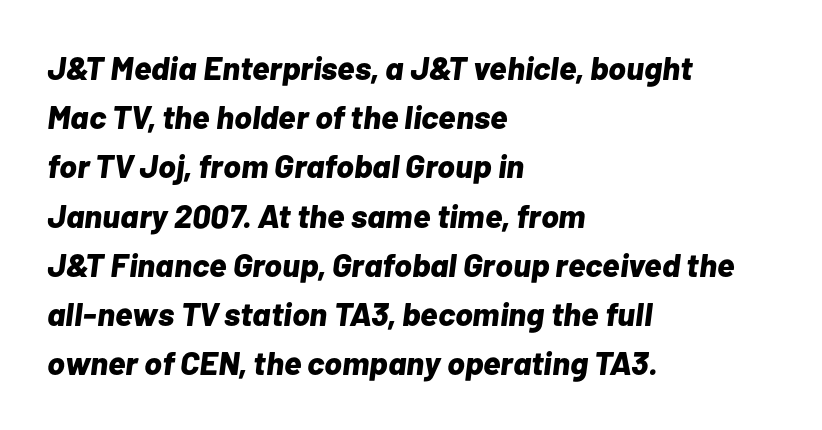
{"italic": "yes", "lean": "right", "slant_degrees": 7, "bold": "yes", "weight": "bold", "width": "normal", "stroke_contrast": "low", "x_height": "medium", "monospaced": "no", "underline": "no", "align": "left", "line_spacing": "normal", "line_spacing_ratio": 1.49, "letter_spacing": "normal", "letter_spacing_em": 0.0, "glyph_px": 33}
